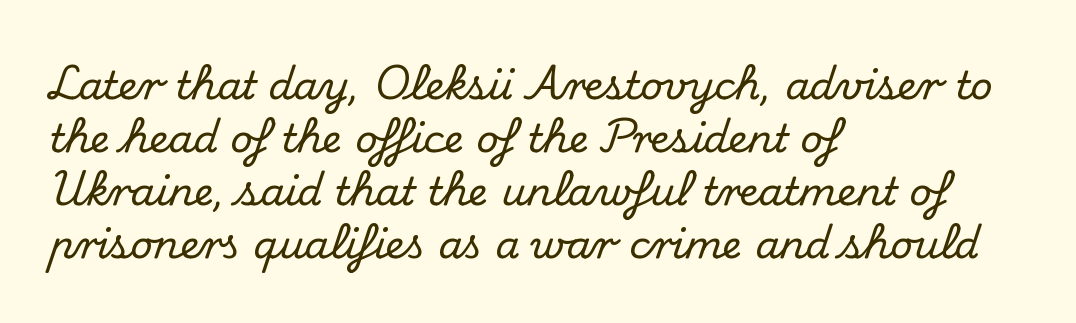
{"serif": "yes", "width": "normal", "stroke_contrast": "medium", "x_height": "small", "monospaced": "no", "underline": "no", "align": "left", "line_spacing": "normal", "line_spacing_ratio": 1.36, "letter_spacing": "normal", "letter_spacing_em": 0.0, "glyph_px": 39}
